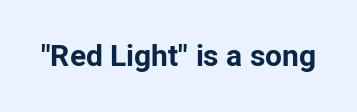
Q: Is the text bold? A: Yes.
Q: Is the text italic (slanted)? A: No, it is upright.
Q: Is the typeface a serif or a sans-serif typeface? A: Sans-serif.
Q: Is the text underlined? A: No.
Q: Is the spacing between letters normal or unusually wide? A: Normal.
Q: Width (condensed, normal, or wide)? A: Normal.
Q: Stroke contrast? A: Low.
Q: x-height? A: Medium.
Q: Monospaced? A: No.
